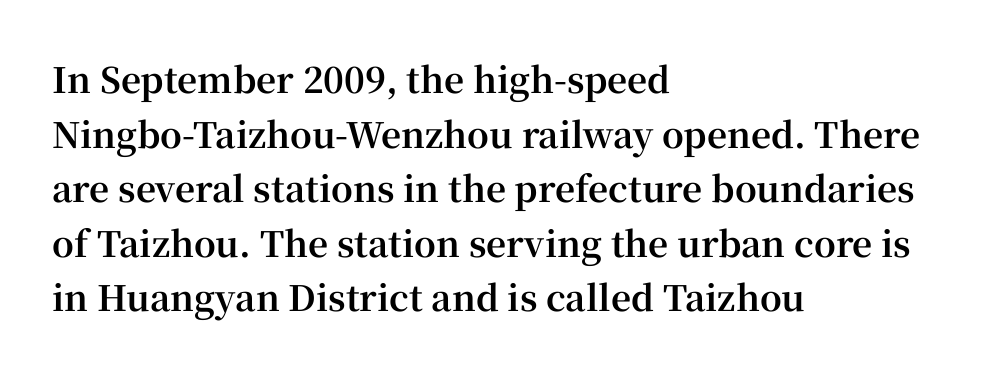
The image shows 35 px bold serif type, upright; set left-aligned, normal line spacing (1.56x), normal letter spacing, not underlined; high stroke contrast and a medium x-height.
